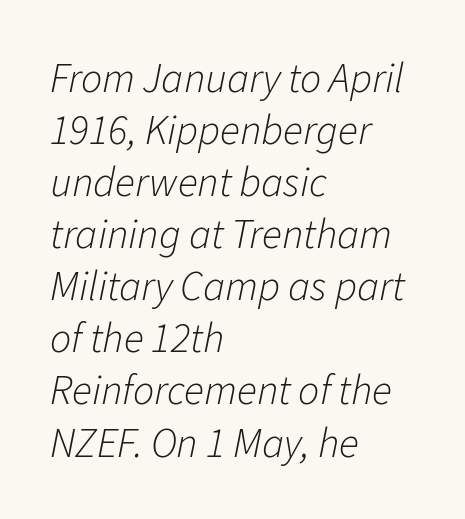
Rendered with sloped, italic letterforms. There is no visible air inserted between adjacent glyphs. These lines are set flush left with a ragged right edge. No word sits above an underline. Stems here are at most as thick as an everyday book face. Is this a fixed-width face? No — the glyphs have proportional, varying widths.
